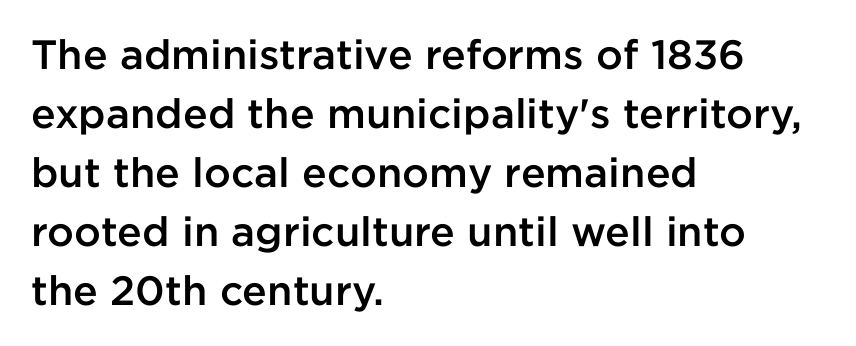
The image shows 41 px semibold sans-serif type, upright; set left-aligned, normal line spacing (1.44x), normal letter spacing, not underlined; low stroke contrast and a medium x-height.
